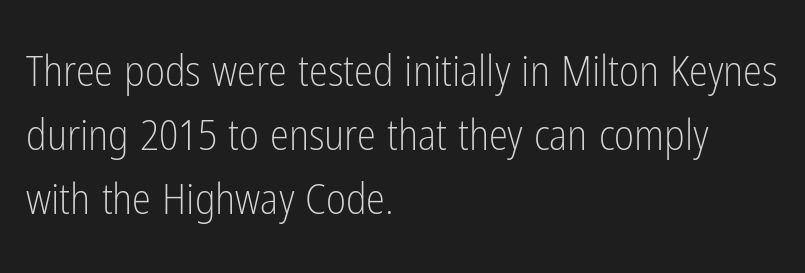
{"serif": "no", "italic": "no", "bold": "no", "weight": "light", "width": "condensed", "stroke_contrast": "low", "x_height": "medium", "monospaced": "no", "underline": "no", "align": "left", "line_spacing": "normal", "line_spacing_ratio": 1.49, "letter_spacing": "normal", "letter_spacing_em": 0.0, "glyph_px": 43}
